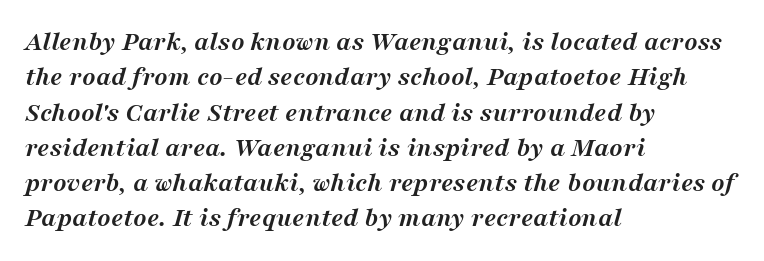
Q: Is the text bold? A: Yes.
Q: Is the text italic (slanted)? A: Yes, it leans right by about 16 degrees.
Q: Is the typeface a serif or a sans-serif typeface? A: Serif.
Q: Is the text underlined? A: No.
Q: How is the paragraph aligned? A: Left-aligned.
Q: Is the spacing between letters normal or unusually wide? A: Normal.
Q: Is the spacing between lines tight, normal or loose? A: Normal.
Q: Width (condensed, normal, or wide)? A: Normal.
Q: Stroke contrast? A: Medium.
Q: x-height? A: Medium.
Q: Monospaced? A: No.
